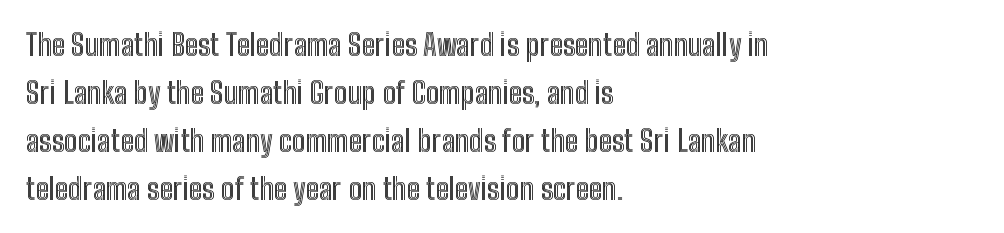
{"italic": "no", "width": "condensed", "x_height": "medium", "monospaced": "no", "underline": "no", "align": "left", "line_spacing": "normal", "line_spacing_ratio": 1.6, "letter_spacing": "normal", "letter_spacing_em": 0.0, "glyph_px": 30}
